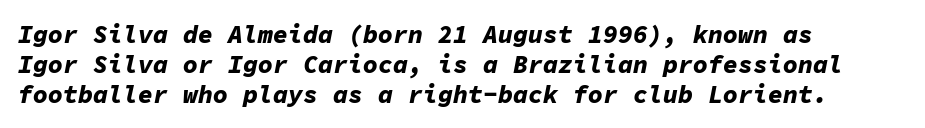
{"italic": "yes", "lean": "right", "slant_degrees": 11, "bold": "yes", "underline": "no", "align": "left", "line_spacing_ratio": 1.2, "letter_spacing": "normal", "letter_spacing_em": 0.0, "glyph_px": 25}
